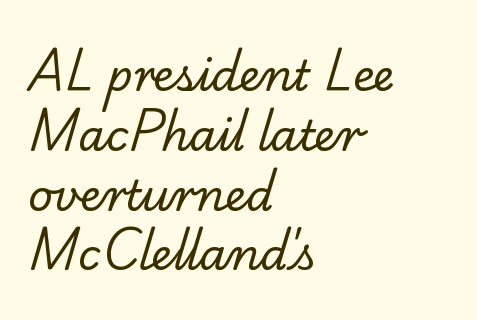
Q: Is the text bold? A: No.
Q: Is the text underlined? A: No.
Q: How is the paragraph aligned? A: Left-aligned.
Q: Is the spacing between letters normal or unusually wide? A: Normal.
Q: Is the spacing between lines tight, normal or loose? A: Normal.
Q: Width (condensed, normal, or wide)? A: Normal.
Q: Stroke contrast? A: Low.
Q: x-height? A: Small.
Q: Monospaced? A: No.
